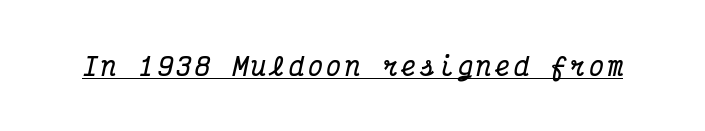
The face used here appears with an underline applied. Every character sits at an angle, as italics do. The font is running at its bold setting.
